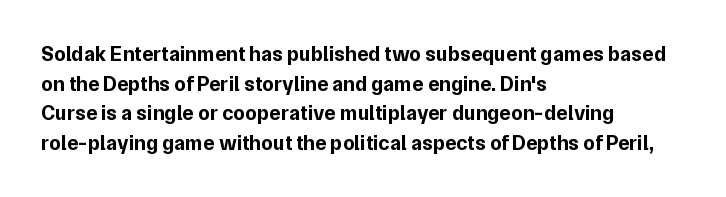
Q: Is the text bold? A: Yes.
Q: Is the text italic (slanted)? A: No, it is upright.
Q: Is the text underlined? A: No.
Q: How is the paragraph aligned? A: Left-aligned.
Q: Is the spacing between letters normal or unusually wide? A: Normal.
Q: Is the spacing between lines tight, normal or loose? A: Normal.
